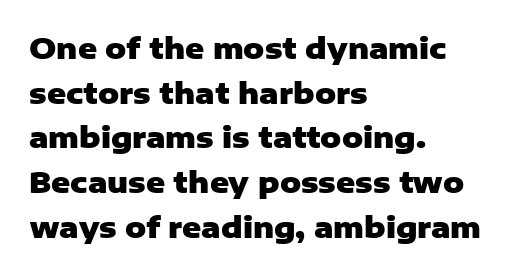
Q: Is the text bold? A: Yes.
Q: Is the text italic (slanted)? A: No, it is upright.
Q: Is the typeface a serif or a sans-serif typeface? A: Sans-serif.
Q: Is the text underlined? A: No.
Q: How is the paragraph aligned? A: Left-aligned.
Q: Is the spacing between letters normal or unusually wide? A: Normal.
Q: Is the spacing between lines tight, normal or loose? A: Normal.
Q: Width (condensed, normal, or wide)? A: Normal.
Q: Stroke contrast? A: Low.
Q: x-height? A: Medium.
Q: Monospaced? A: No.
